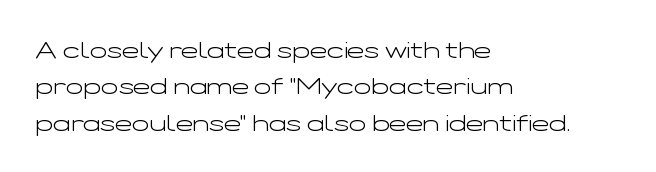
The image shows 23 px text type, upright; set left-aligned, normal line spacing (1.58x), normal letter spacing, not underlined.
